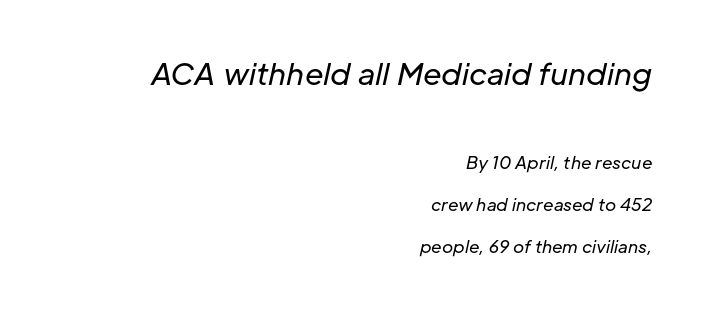
One-word summary of the alignment: right. Default kerning and tracking; the words read as compact shapes. Decoration check: the copy has no underline. You could fit nearly another row in the gap between these rows. The letters advance in unequal steps, a hallmark of proportional type.
